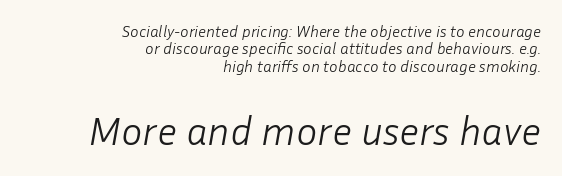
The image shows 40 px light type, italic (leaning right); set right-aligned, tight line spacing (1.09x), normal letter spacing, not underlined; the second (bottom) block is 2.5x larger; low stroke contrast and a medium x-height.
